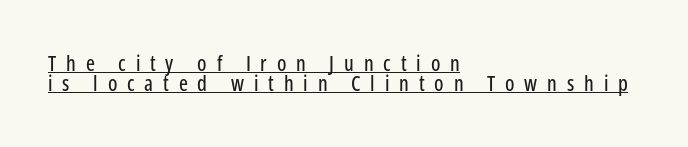
{"italic": "no", "underline": "yes", "align": "left", "line_spacing": "tight", "line_spacing_ratio": 0.96, "letter_spacing": "wide", "letter_spacing_em": 0.47, "glyph_px": 21}
